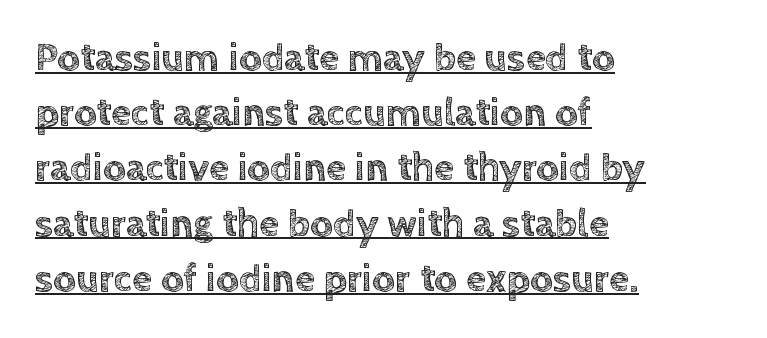
This is the regular roman posture of the typeface. How would I describe the line gaps? Plain and ordinary. The passage shown is typed in a proportional face where columns would drift. Reading down the block, your eye returns to a fixed left position each line.
